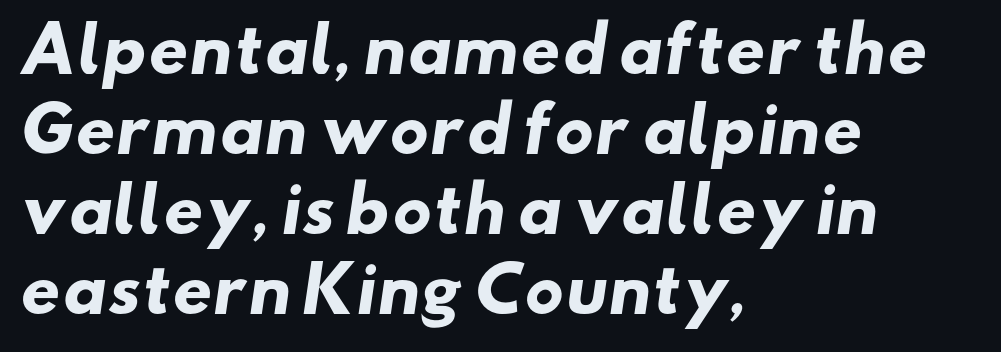
Line beginnings align vertically; line endings do not. This sample keeps an unexceptional amount of space between lines. You could not count columns in this text — the font is proportionally spaced. Letter spacing: default.
